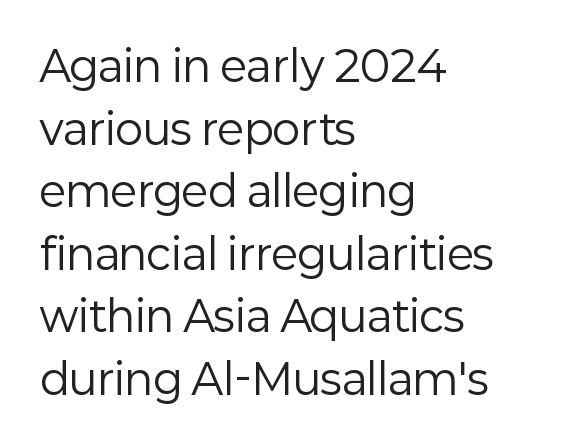
Q: Is the text bold? A: No.
Q: Is the text italic (slanted)? A: No, it is upright.
Q: Is the typeface a serif or a sans-serif typeface? A: Sans-serif.
Q: Is the text underlined? A: No.
Q: How is the paragraph aligned? A: Left-aligned.
Q: Is the spacing between letters normal or unusually wide? A: Normal.
Q: Is the spacing between lines tight, normal or loose? A: Normal.
Q: Width (condensed, normal, or wide)? A: Normal.
Q: Stroke contrast? A: Low.
Q: x-height? A: Medium.
Q: Monospaced? A: No.
